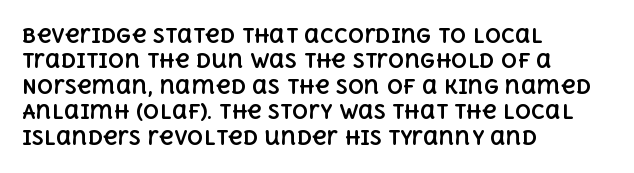
Q: Is the text bold? A: Yes.
Q: Is the text italic (slanted)? A: No, it is upright.
Q: Is the text underlined? A: No.
Q: How is the paragraph aligned? A: Left-aligned.
Q: Is the spacing between letters normal or unusually wide? A: Normal.
Q: Is the spacing between lines tight, normal or loose? A: Normal.
